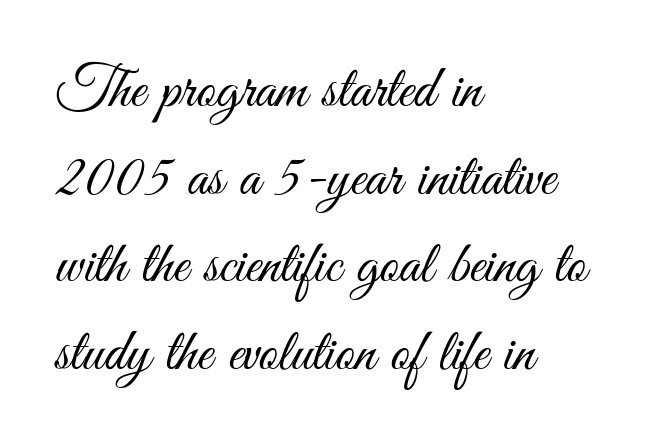
One glance says typical: line gaps are just what's usual. Decoration check: the copy has no underline. The tracking reads as untouched default to a designer's eye. The type family on display is of the sans-serif kind. Is the type heavy? It reads as light-to-regular instead. A typesetter would call this proportional, since set widths differ per character.
